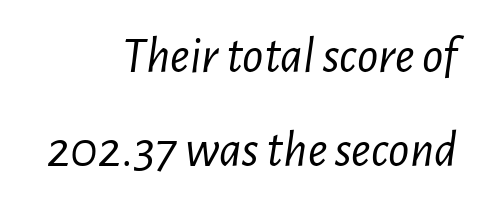
{"italic": "yes", "lean": "right", "slant_degrees": 7, "bold": "no", "weight": "light", "width": "condensed", "stroke_contrast": "low", "x_height": "medium", "monospaced": "no", "underline": "no", "align": "right", "line_spacing_ratio": 1.8, "letter_spacing": "normal", "letter_spacing_em": 0.0, "glyph_px": 52}
